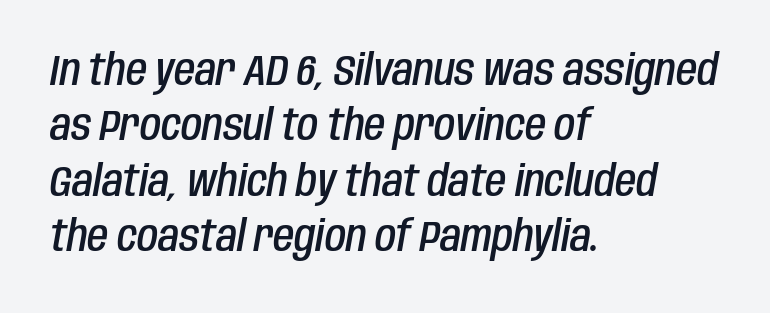
{"italic": "yes", "lean": "right", "slant_degrees": 10, "bold": "semi", "weight": "semibold", "width": "condensed", "stroke_contrast": "low", "x_height": "large", "monospaced": "no", "underline": "no", "align": "left", "line_spacing": "normal", "line_spacing_ratio": 1.29, "letter_spacing": "normal", "letter_spacing_em": 0.0, "glyph_px": 43}
